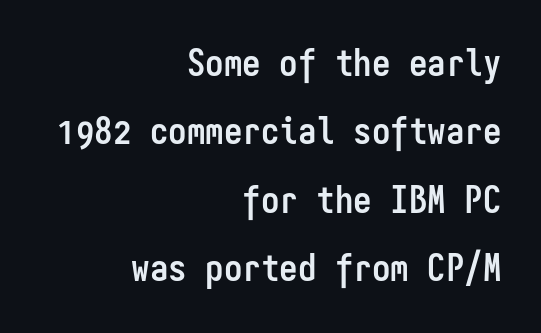
The image shows 37 px semibold, condensed sans-serif type, upright, monospaced; set right-aligned, line spacing 1.85x, normal letter spacing, not underlined; low stroke contrast and a medium x-height.
